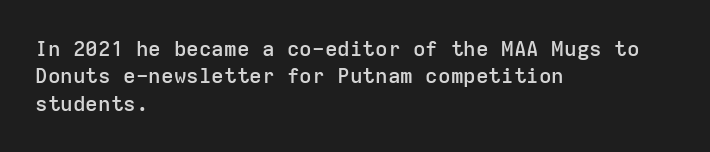
Line beginnings align vertically; line endings do not. Weight: semibold (demi). Tracking here is standard; glyphs follow each other at the usual distance. If you drew a line through each stem, it would be perfectly vertical. Has an underline been added? It has not.
